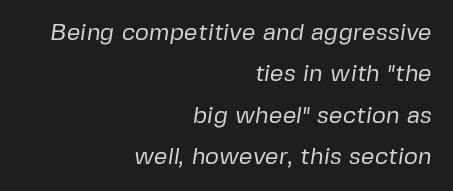
{"bold": "no", "underline": "no", "align": "right", "line_spacing_ratio": 1.72, "letter_spacing": "normal", "letter_spacing_em": 0.0, "glyph_px": 24}
